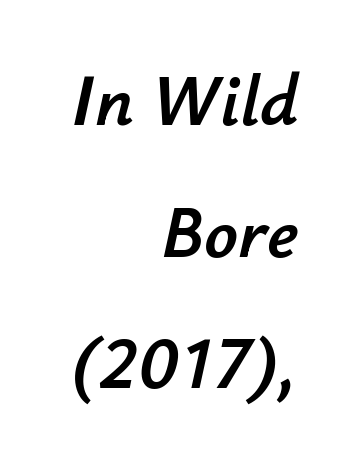
Q: Is the text italic (slanted)? A: Yes, it leans right by about 12 degrees.
Q: Is the text underlined? A: No.
Q: How is the paragraph aligned? A: Right-aligned.
Q: Is the spacing between letters normal or unusually wide? A: Normal.
Q: Width (condensed, normal, or wide)? A: Normal.
Q: Stroke contrast? A: Low.
Q: x-height? A: Small.
Q: Monospaced? A: No.
